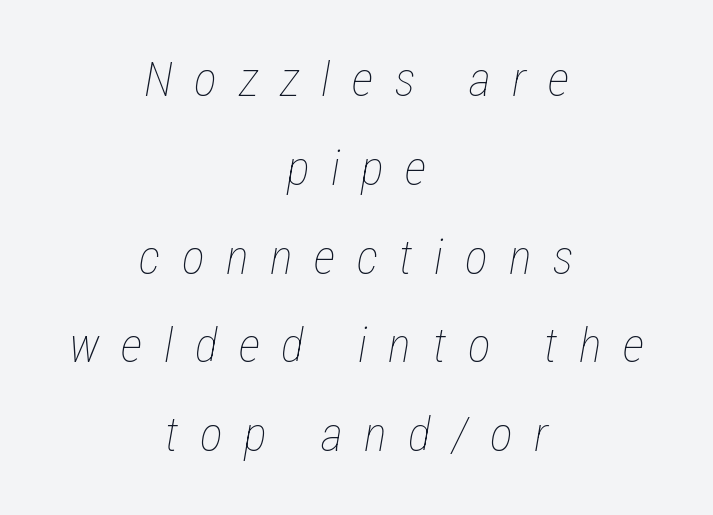
The image shows 48 px thin, condensed type, italic (leaning right); set centered, line spacing 1.85x, unusually wide letter spacing (+0.45 em), not underlined; low stroke contrast and a medium x-height.
